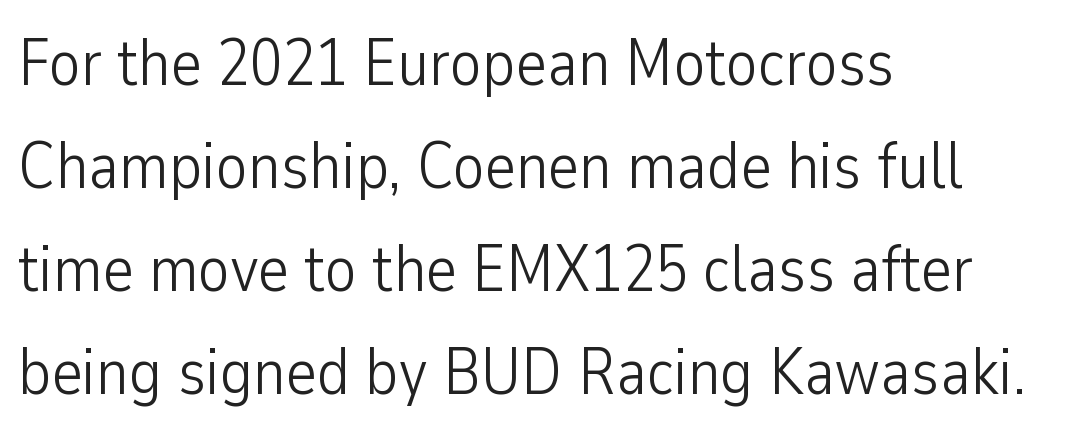
A student would call this left alignment; a typographer would say flush left, rag right. Observe the absence of serifs on each vertical stroke in this sample. Normally led — the rows are evenly, conventionally spaced. Nothing unusual about the tracking: characters are spaced as the font intends. Style check: upright.
